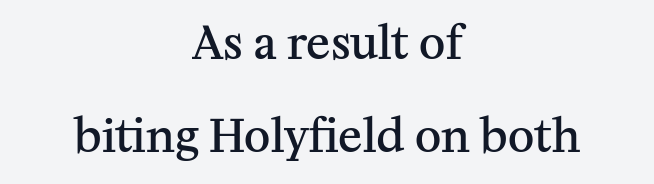
{"serif": "yes", "italic": "no", "bold": "semi", "weight": "semibold", "width": "normal", "stroke_contrast": "medium", "x_height": "medium", "monospaced": "no", "underline": "no", "align": "center", "line_spacing": "loose", "line_spacing_ratio": 2.06, "letter_spacing": "normal", "letter_spacing_em": 0.0, "glyph_px": 45}
